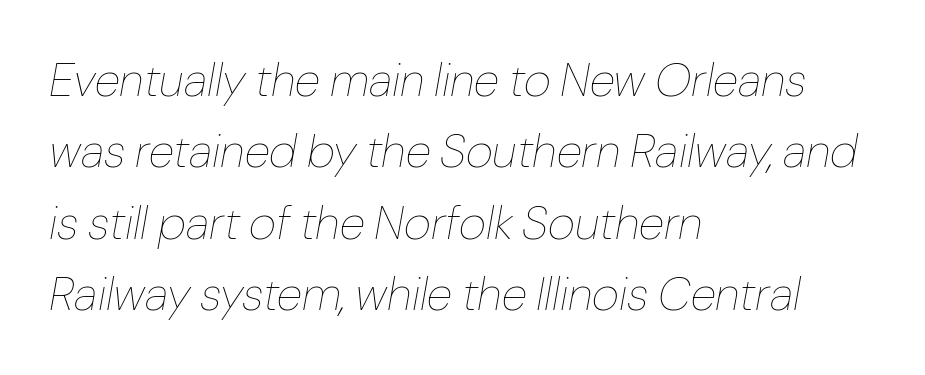
{"italic": "yes", "lean": "right", "slant_degrees": 10, "bold": "no", "weight": "thin", "width": "normal", "stroke_contrast": "low", "x_height": "medium", "monospaced": "no", "underline": "no", "align": "left", "line_spacing": "normal", "line_spacing_ratio": 1.52, "letter_spacing": "normal", "letter_spacing_em": 0.0, "glyph_px": 47}
